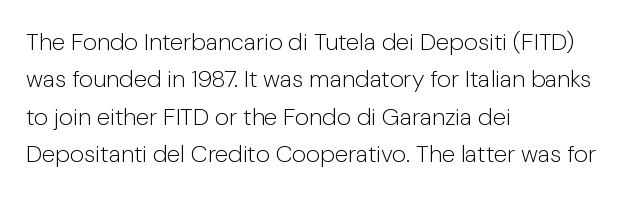
Evenly set lines give the paragraph a standard silhouette. Here the glyphs are tracked normally, forming tight word shapes. Rule under the text: the space is simply empty. Italic? Not at all — the glyphs are vertical. These glyphs show unthickened strokes, regular width or finer.
